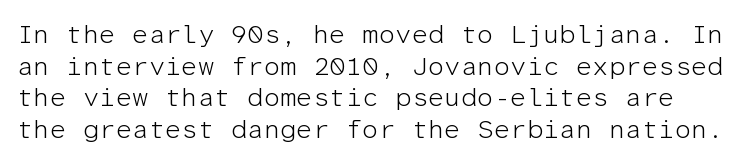
Q: Is the text bold? A: No.
Q: Is the text italic (slanted)? A: No, it is upright.
Q: Is the text underlined? A: No.
Q: Is the spacing between letters normal or unusually wide? A: Normal.
